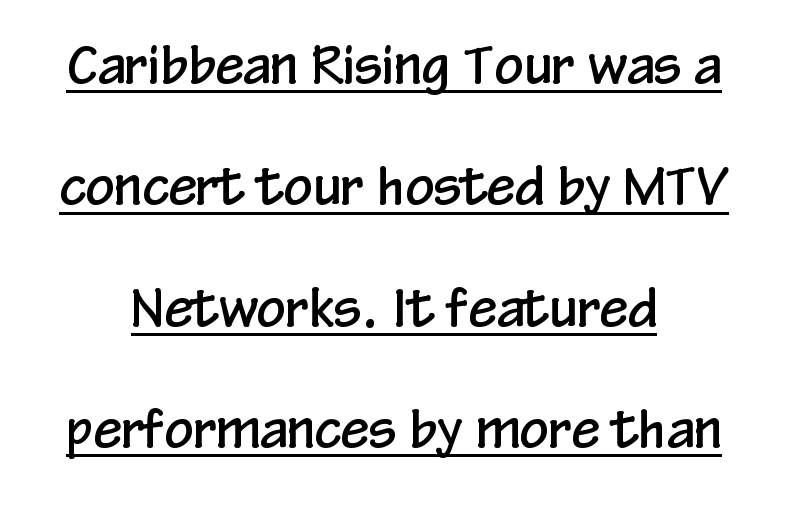
Q: Is the text italic (slanted)? A: No, it is upright.
Q: Is the typeface a serif or a sans-serif typeface? A: Sans-serif.
Q: Is the text underlined? A: Yes.
Q: How is the paragraph aligned? A: Centered.
Q: Is the spacing between letters normal or unusually wide? A: Normal.
Q: Is the spacing between lines tight, normal or loose? A: Loose.
Q: Width (condensed, normal, or wide)? A: Condensed.
Q: Stroke contrast? A: Low.
Q: x-height? A: Medium.
Q: Monospaced? A: No.
